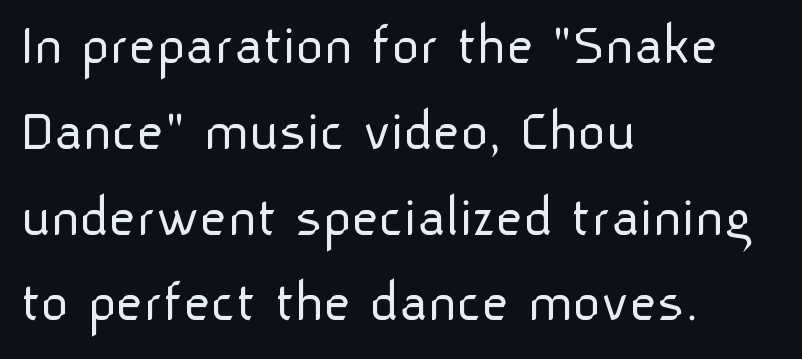
The image shows 60 px light sans-serif type, upright; set left-aligned, normal line spacing (1.43x), normal letter spacing, not underlined; low stroke contrast and a medium x-height.
